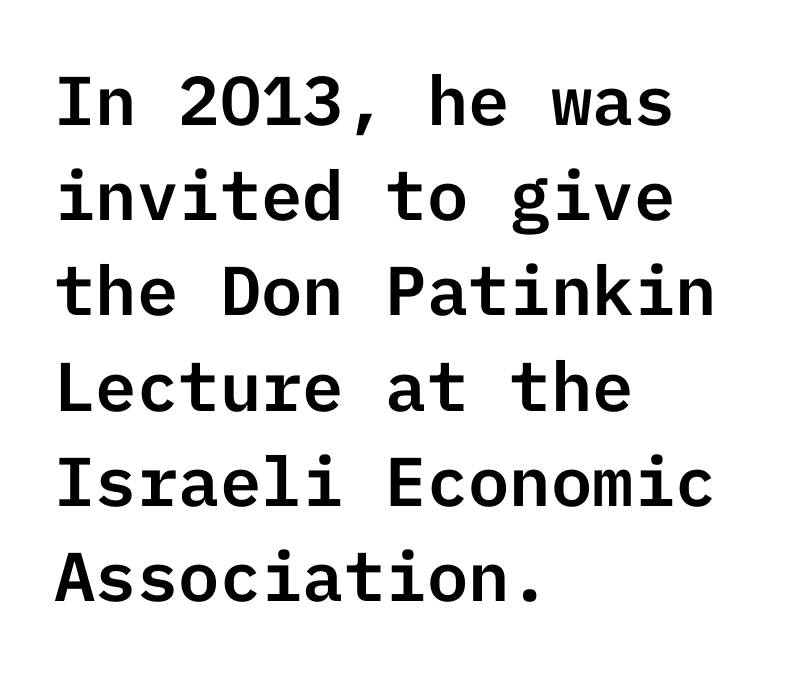
{"serif": "no", "italic": "no", "width": "normal", "stroke_contrast": "low", "x_height": "medium", "underline": "no", "align": "left", "line_spacing": "normal", "line_spacing_ratio": 1.38, "letter_spacing": "normal", "letter_spacing_em": 0.0, "glyph_px": 69}
